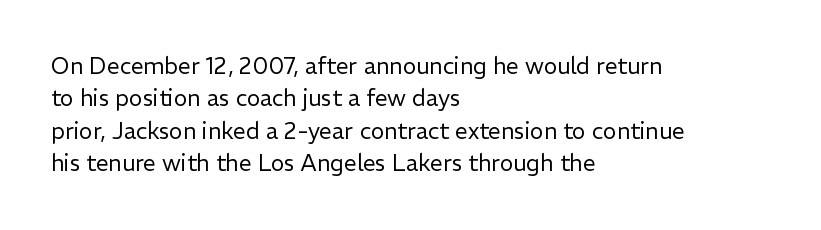
The tracking reads as untouched default to a designer's eye. Layout note: lines flush left. Students, observe: this is what conventionally led text looks like. Underline: absent.
